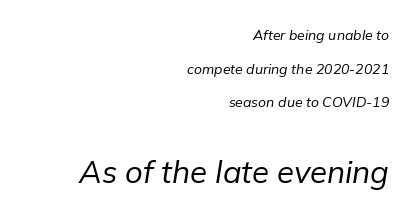
Q: Is the text bold? A: No.
Q: Is the text italic (slanted)? A: Yes, it leans right by about 9 degrees.
Q: Is the text underlined? A: No.
Q: How is the paragraph aligned? A: Right-aligned.
Q: Is the spacing between letters normal or unusually wide? A: Normal.
Q: Is the spacing between lines tight, normal or loose? A: Loose.
Q: Which block of text is set in a larger size, the first (top) or the second (bottom)? A: The second (bottom) one.
Q: Width (condensed, normal, or wide)? A: Normal.
Q: Stroke contrast? A: Low.
Q: x-height? A: Medium.
Q: Monospaced? A: No.
